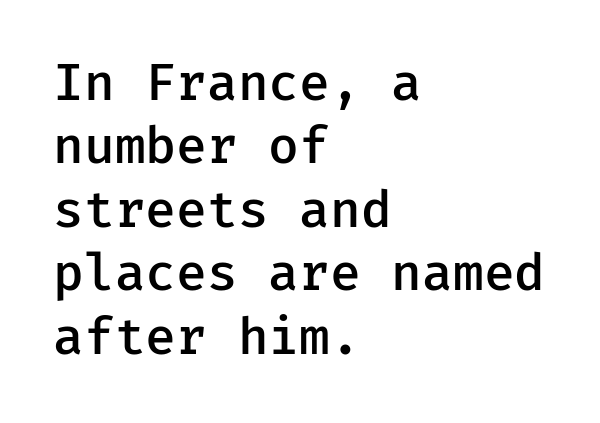
Q: Is the text bold? A: Semi-bold.
Q: Is the text italic (slanted)? A: No, it is upright.
Q: Is the typeface a serif or a sans-serif typeface? A: Sans-serif.
Q: Is the text underlined? A: No.
Q: How is the paragraph aligned? A: Left-aligned.
Q: Is the spacing between letters normal or unusually wide? A: Normal.
Q: Is the spacing between lines tight, normal or loose? A: Normal.
Q: Width (condensed, normal, or wide)? A: Normal.
Q: Stroke contrast? A: Low.
Q: x-height? A: Medium.
Q: Monospaced? A: Yes.
